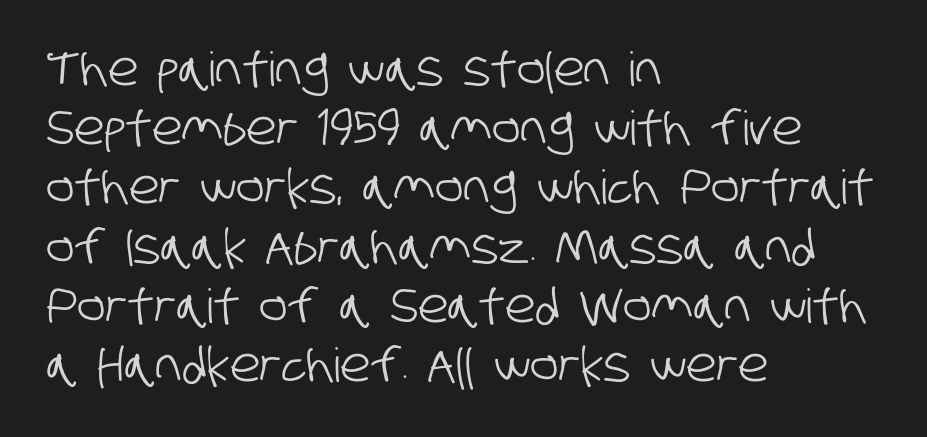
Does extra space separate the letters? No, they use regular spacing. The line-height multiplier appears to be the usual default. The space directly below the letters is spotless. The rendering uses natural spacing where letterforms have individual widths. Line starts are locked; line ends wander.
